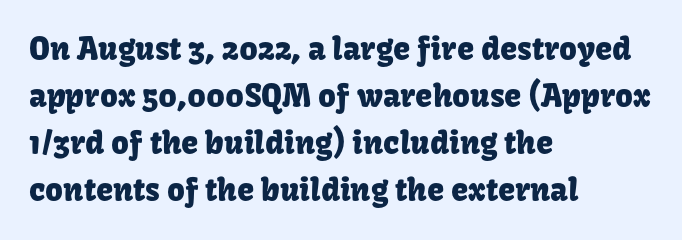
{"serif": "no", "italic": "no", "width": "normal", "stroke_contrast": "low", "x_height": "medium", "monospaced": "no", "underline": "no", "align": "left", "line_spacing": "normal", "line_spacing_ratio": 1.52, "letter_spacing": "normal", "letter_spacing_em": 0.0, "glyph_px": 31}
